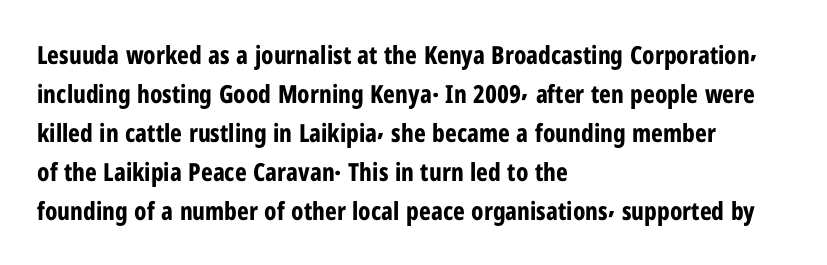
The image shows 25 px bold type, upright; set left-aligned, normal line spacing (1.56x), normal letter spacing, not underlined.
